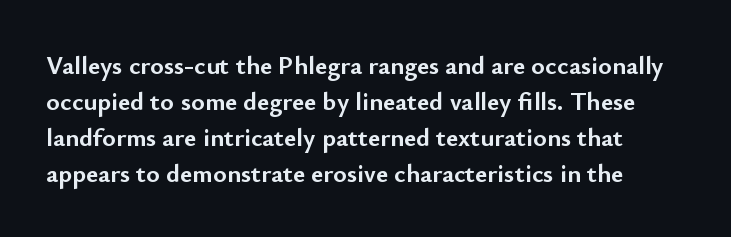
Q: Is the text bold? A: Yes.
Q: Is the text italic (slanted)? A: No, it is upright.
Q: Is the text underlined? A: No.
Q: Is the spacing between letters normal or unusually wide? A: Normal.
Q: Is the spacing between lines tight, normal or loose? A: Normal.
